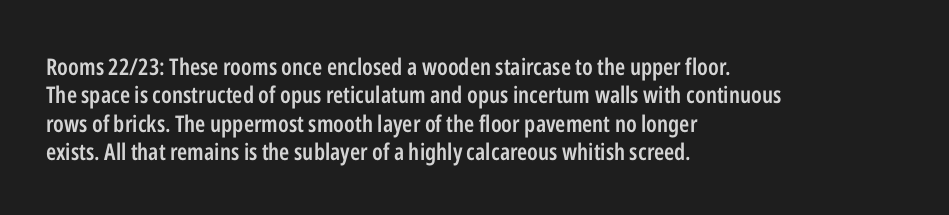
The image shows 23 px text type, upright; set left-aligned, line spacing 1.23x, normal letter spacing, not underlined.
